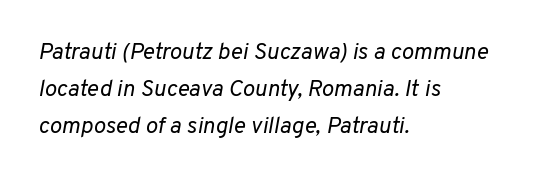
The image shows 23 px text type, italic (leaning right); set left-aligned, normal line spacing (1.6x), normal letter spacing, not underlined.
